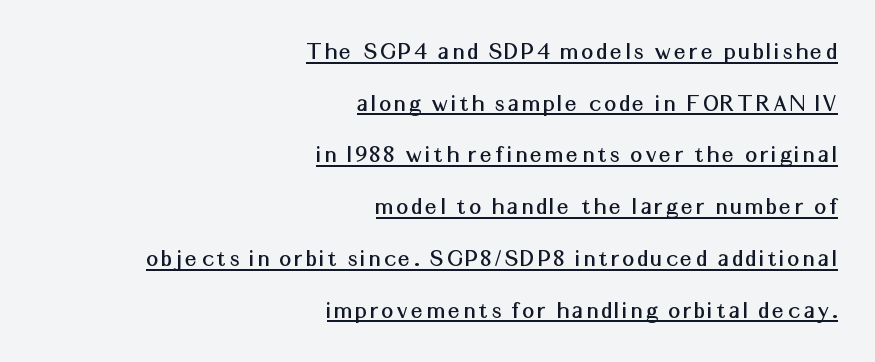
The image shows 26 px text type, upright; set right-aligned, loose line spacing (1.99x), underlined.
